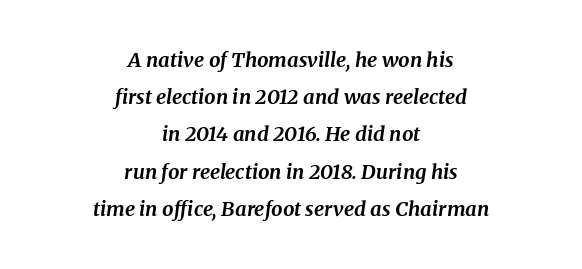
{"italic": "yes", "lean": "right", "slant_degrees": 8, "bold": "yes", "underline": "no", "align": "center", "line_spacing_ratio": 1.86, "letter_spacing": "normal", "letter_spacing_em": 0.0, "glyph_px": 20}
